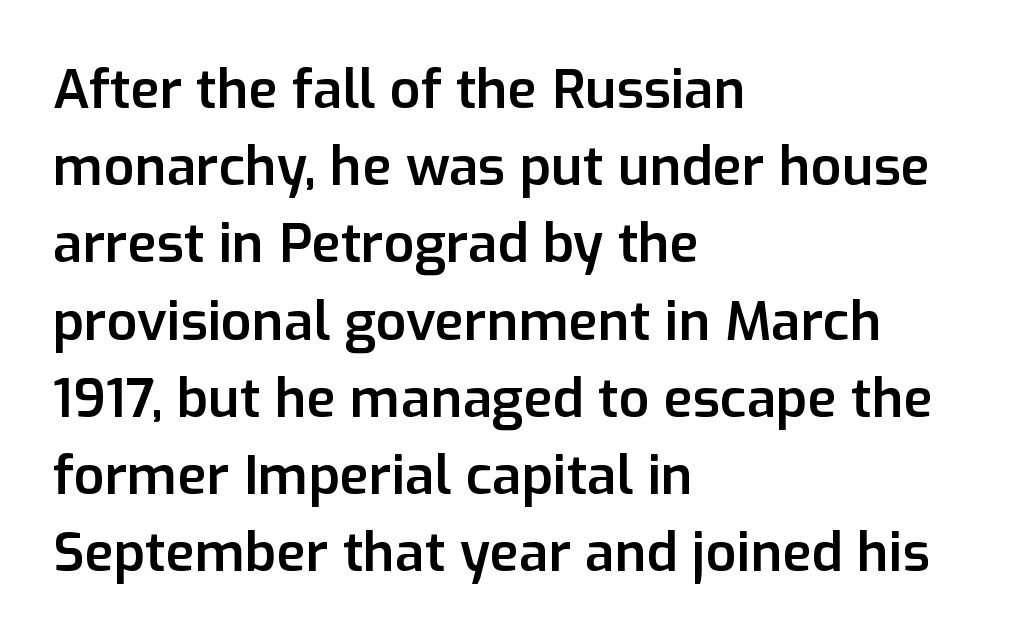
Q: Is the text bold? A: Semi-bold.
Q: Is the text italic (slanted)? A: No, it is upright.
Q: Is the typeface a serif or a sans-serif typeface? A: Sans-serif.
Q: Is the text underlined? A: No.
Q: How is the paragraph aligned? A: Left-aligned.
Q: Is the spacing between letters normal or unusually wide? A: Normal.
Q: Is the spacing between lines tight, normal or loose? A: Normal.
Q: Width (condensed, normal, or wide)? A: Normal.
Q: Stroke contrast? A: Low.
Q: x-height? A: Medium.
Q: Monospaced? A: No.
